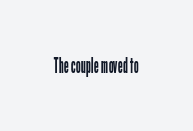
The space directly below the letters is spotless. Quick note: not italic, upright. The line texture is even and compact thanks to regular tracking. These glyphs show unthickened strokes, regular width or finer.
